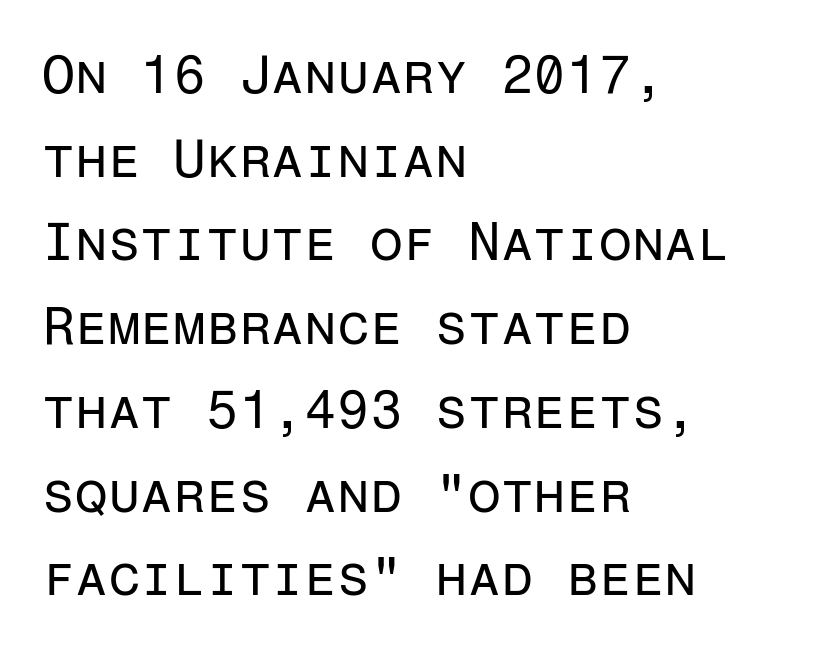
{"serif": "no", "italic": "no", "bold": "no", "weight": "regular", "width": "normal", "stroke_contrast": "low", "x_height": "medium", "monospaced": "yes", "underline": "no", "align": "left", "line_spacing": "normal", "line_spacing_ratio": 1.58, "letter_spacing": "normal", "letter_spacing_em": 0.0, "glyph_px": 53}
